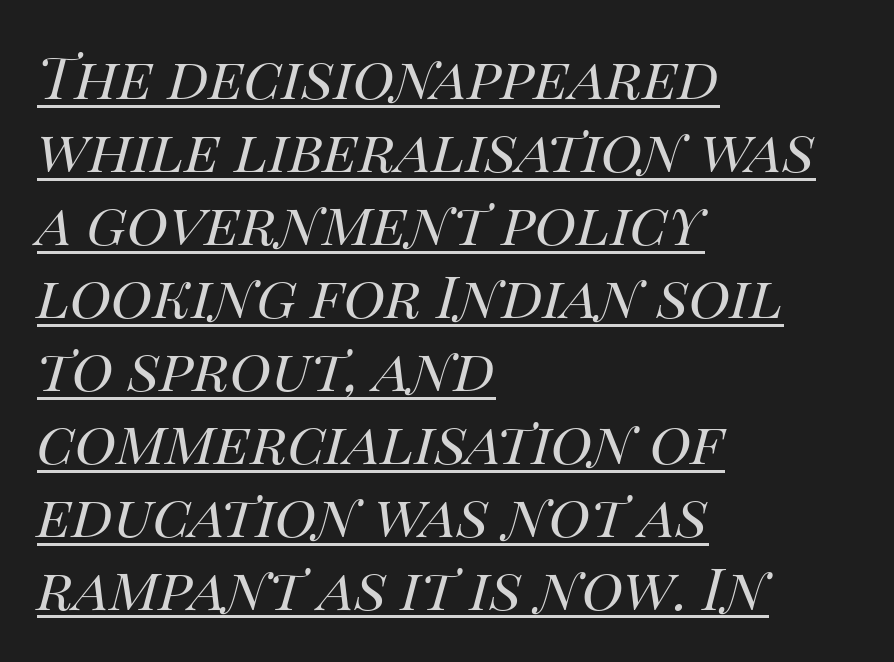
Q: Is the text bold? A: No.
Q: Is the text italic (slanted)? A: Yes, it leans right by about 14 degrees.
Q: Is the text underlined? A: Yes.
Q: How is the paragraph aligned? A: Left-aligned.
Q: Is the spacing between letters normal or unusually wide? A: Normal.
Q: Is the spacing between lines tight, normal or loose? A: Normal.
Q: Width (condensed, normal, or wide)? A: Normal.
Q: Stroke contrast? A: High.
Q: x-height? A: Large.
Q: Monospaced? A: No.
